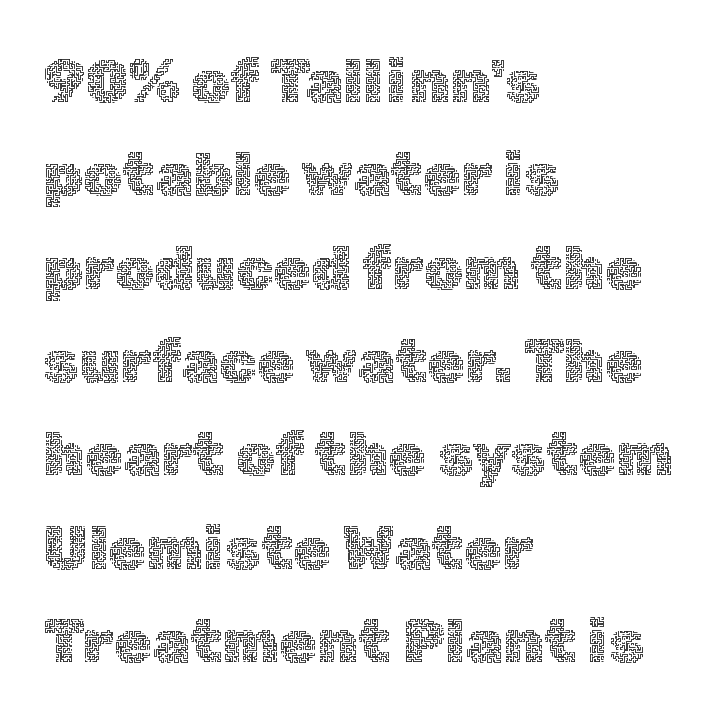
Unlike italic type, these characters show no tilt at all. Bare-footed words on every line. These lines are set flush left with a ragged right edge. No heavy texture on the line: the type isn't bold.
